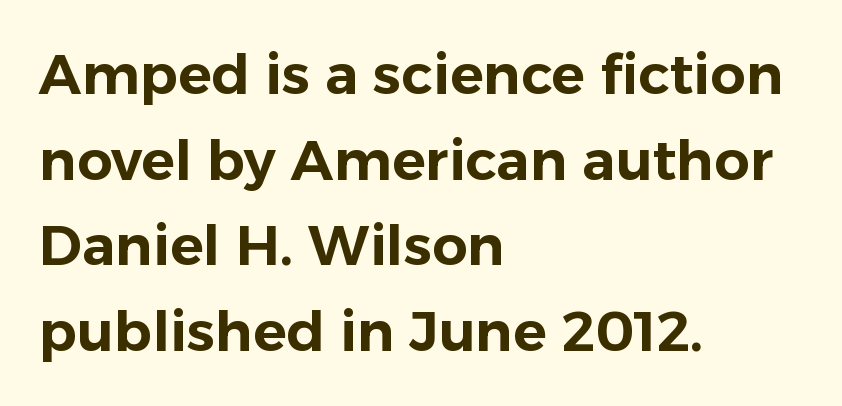
{"serif": "no", "italic": "no", "width": "normal", "stroke_contrast": "low", "x_height": "medium", "monospaced": "no", "underline": "no", "align": "left", "line_spacing": "normal", "line_spacing_ratio": 1.53, "letter_spacing": "normal", "letter_spacing_em": 0.0, "glyph_px": 56}
